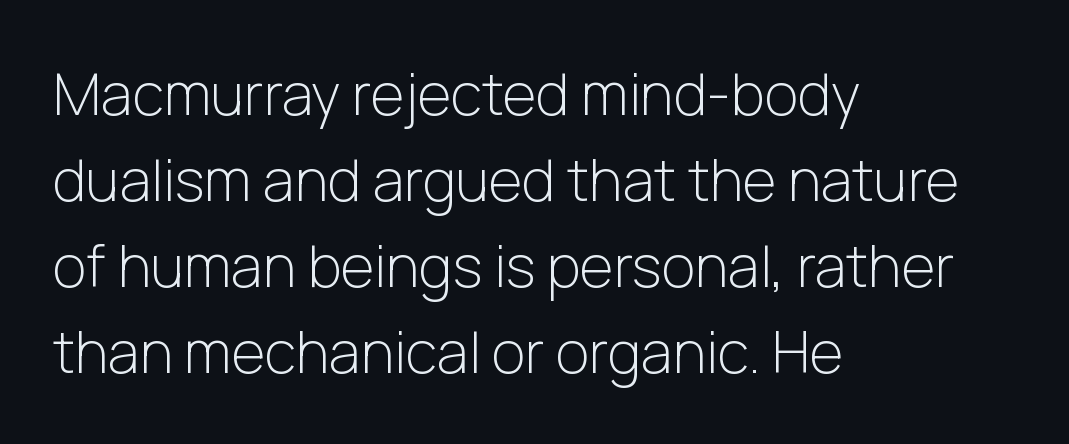
The image shows 58 px light sans-serif type, upright; set left-aligned, normal line spacing (1.48x), normal letter spacing, not underlined; low stroke contrast and a medium x-height.
